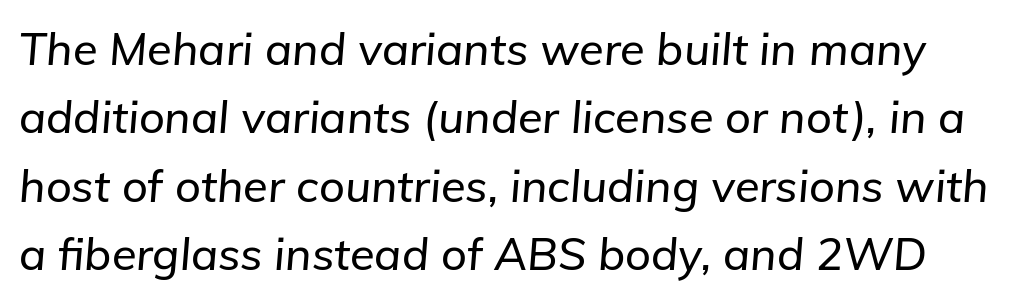
{"italic": "yes", "lean": "right", "slant_degrees": 5, "width": "normal", "stroke_contrast": "low", "x_height": "medium", "monospaced": "no", "underline": "no", "line_spacing": "normal", "line_spacing_ratio": 1.52, "letter_spacing": "normal", "letter_spacing_em": 0.0, "glyph_px": 45}
